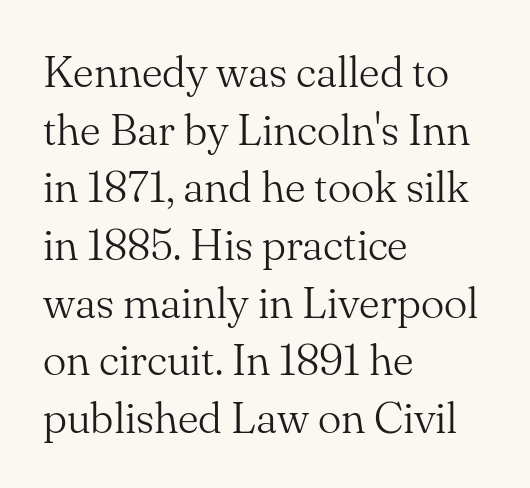
The image shows 44 px light serif type, upright; set left-aligned, normal line spacing (1.31x), normal letter spacing, not underlined; medium stroke contrast and a small x-height.
